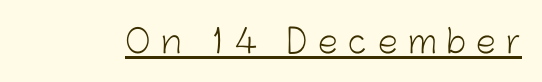
Q: Is the text bold? A: No.
Q: Is the text italic (slanted)? A: No, it is upright.
Q: Is the typeface a serif or a sans-serif typeface? A: Sans-serif.
Q: Is the text underlined? A: Yes.
Q: Is the spacing between letters normal or unusually wide? A: Unusually wide.
Q: Width (condensed, normal, or wide)? A: Normal.
Q: Stroke contrast? A: Low.
Q: x-height? A: Medium.
Q: Monospaced? A: No.
